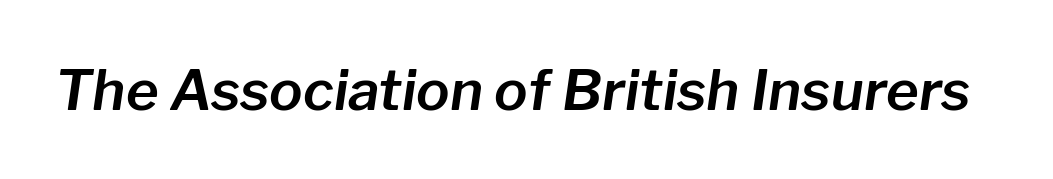
Q: Is the text italic (slanted)? A: Yes, it leans right by about 8 degrees.
Q: Is the text underlined? A: No.
Q: Is the spacing between letters normal or unusually wide? A: Normal.
Q: Width (condensed, normal, or wide)? A: Normal.
Q: Stroke contrast? A: Low.
Q: x-height? A: Medium.
Q: Monospaced? A: No.
